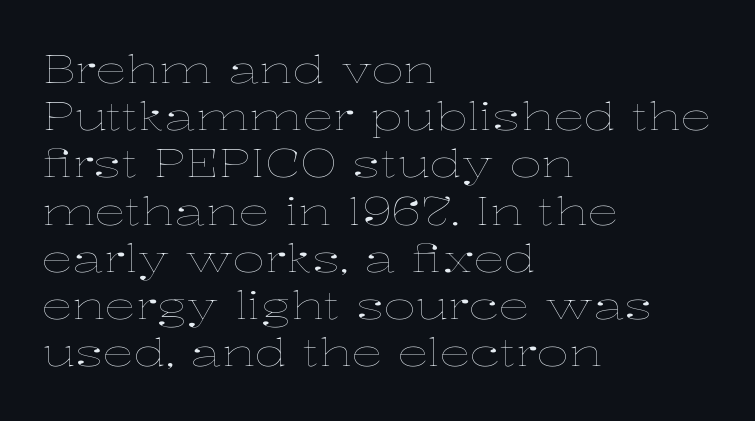
Q: Is the text bold? A: No.
Q: Is the text italic (slanted)? A: No, it is upright.
Q: Is the text underlined? A: No.
Q: How is the paragraph aligned? A: Left-aligned.
Q: Is the spacing between letters normal or unusually wide? A: Normal.
Q: Width (condensed, normal, or wide)? A: Wide.
Q: Stroke contrast? A: Low.
Q: x-height? A: Medium.
Q: Monospaced? A: No.
